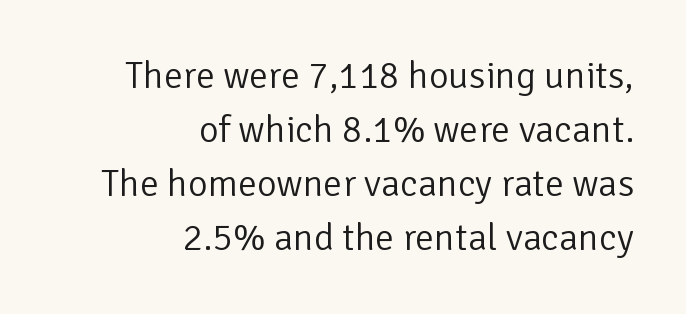
{"serif": "no", "italic": "no", "bold": "no", "weight": "light", "width": "normal", "stroke_contrast": "low", "x_height": "medium", "monospaced": "no", "underline": "no", "align": "right", "line_spacing": "normal", "line_spacing_ratio": 1.42, "letter_spacing": "normal", "letter_spacing_em": 0.0, "glyph_px": 38}
